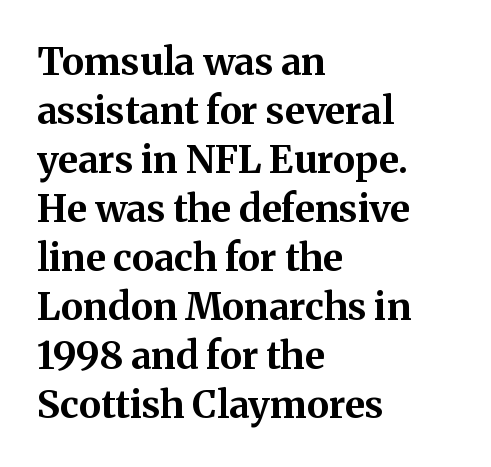
The words here are not underlined. This sample uses plain, unmodified letter spacing. The typesetter chose a ragged-right arrangement here. Italic: no, the glyphs are upright roman. Typographic density is high because the face is bold. The face used here is seriffed, in the tradition of book romans.
